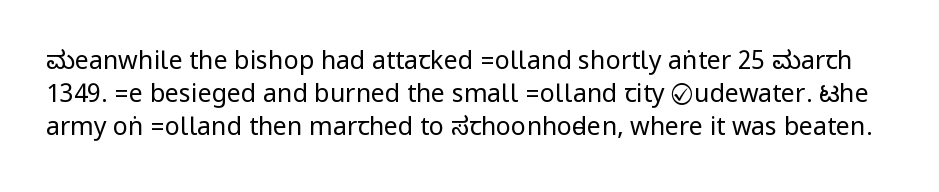
The image shows 25 px text type, upright; set normal line spacing (1.32x), normal letter spacing, not underlined.
